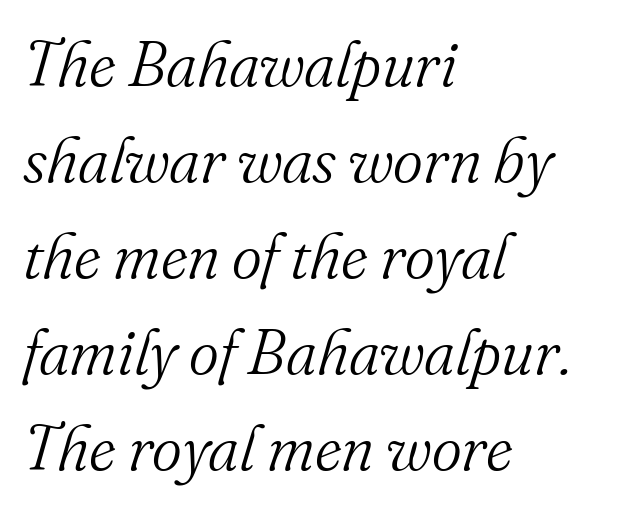
No extra tracking has been applied to these lines. This reads as an unemphasized weight, regular at the heaviest. The glyphs are unaccompanied by any horizontal stroke below them. Successive baselines arrive at the customary interval. Examine the stroke ends and you'll spot serifs. The passage shown is typed in a proportional face where columns would drift.
